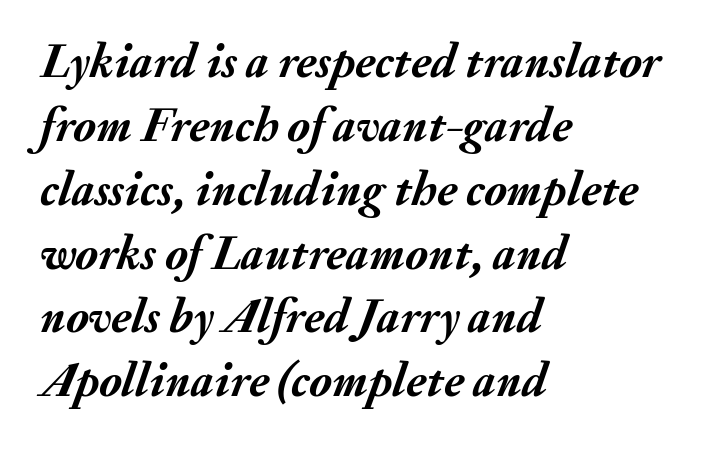
{"italic": "yes", "lean": "right", "slant_degrees": 20, "bold": "yes", "weight": "semibold", "width": "normal", "stroke_contrast": "medium", "x_height": "small", "monospaced": "no", "underline": "no", "align": "left", "line_spacing": "normal", "line_spacing_ratio": 1.33, "letter_spacing": "normal", "letter_spacing_em": 0.0, "glyph_px": 48}
